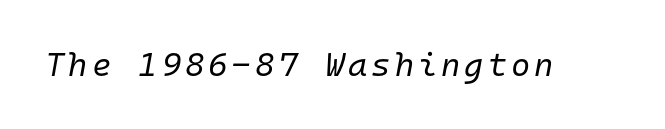
{"italic": "yes", "lean": "right", "slant_degrees": 10, "bold": "no", "weight": "regular", "width": "normal", "stroke_contrast": "low", "x_height": "medium", "monospaced": "yes", "underline": "no", "glyph_px": 33}
